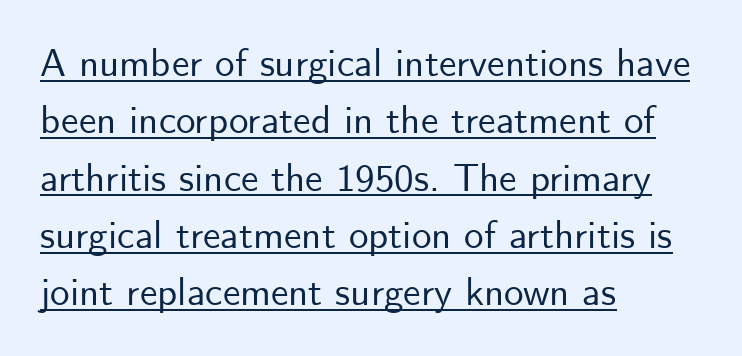
{"serif": "no", "italic": "no", "width": "normal", "stroke_contrast": "low", "x_height": "small", "monospaced": "no", "underline": "yes", "align": "left", "line_spacing": "normal", "line_spacing_ratio": 1.47, "letter_spacing": "normal", "letter_spacing_em": 0.0, "glyph_px": 39}
